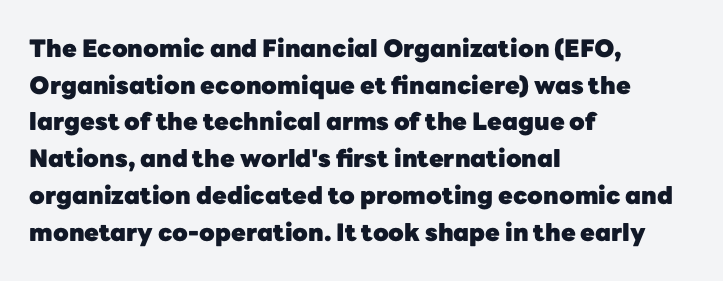
Q: Is the text bold? A: Yes.
Q: Is the text italic (slanted)? A: No, it is upright.
Q: Is the text underlined? A: No.
Q: How is the paragraph aligned? A: Left-aligned.
Q: Is the spacing between letters normal or unusually wide? A: Normal.
Q: Is the spacing between lines tight, normal or loose? A: Normal.
